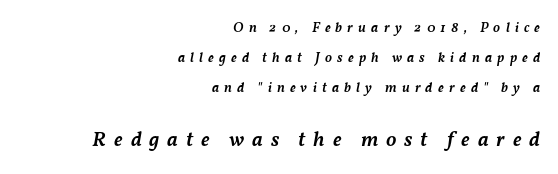
{"italic": "yes", "lean": "right", "slant_degrees": 11, "bold": "semi", "underline": "no", "align": "right", "line_spacing": "loose", "line_spacing_ratio": 2.16, "letter_spacing": "wide", "letter_spacing_em": 0.37, "larger_block": "second", "size_ratio": 1.5, "glyph_px": 21}
